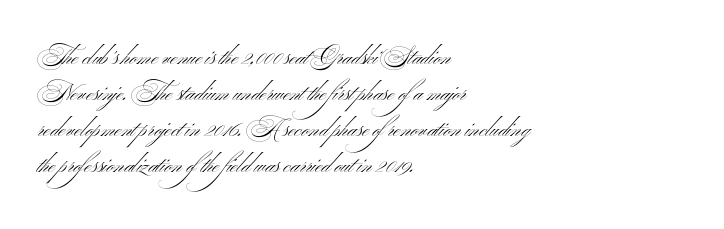
{"bold": "no", "underline": "no", "align": "left", "line_spacing": "normal", "line_spacing_ratio": 1.57, "letter_spacing": "normal", "letter_spacing_em": 0.0, "glyph_px": 23}
